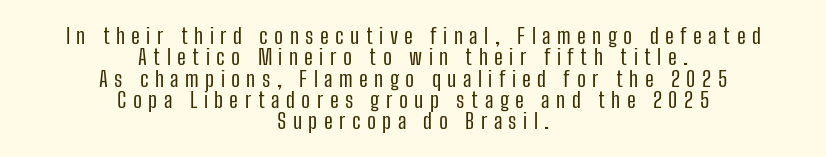
{"italic": "no", "bold": "no", "underline": "no", "align": "center", "line_spacing": "tight", "line_spacing_ratio": 0.97, "letter_spacing": "wide", "letter_spacing_em": 0.29, "glyph_px": 22}
